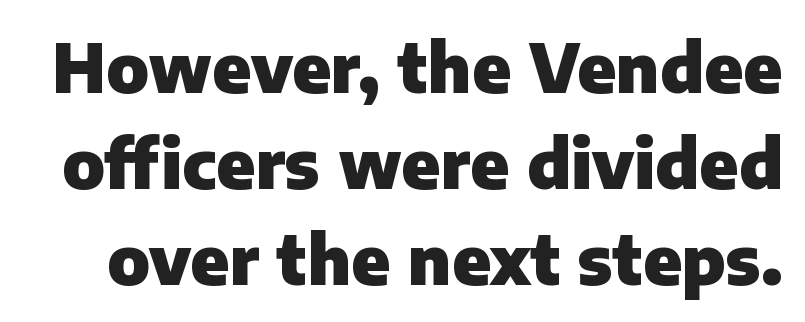
{"serif": "no", "italic": "no", "bold": "yes", "weight": "heavy", "width": "normal", "stroke_contrast": "low", "x_height": "medium", "monospaced": "no", "underline": "no", "line_spacing": "normal", "line_spacing_ratio": 1.41, "letter_spacing": "normal", "letter_spacing_em": 0.0, "glyph_px": 68}
